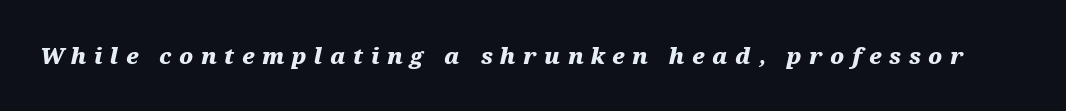
The image shows 22 px bold type, italic (leaning right); set unusually wide letter spacing (+0.34 em), not underlined.
